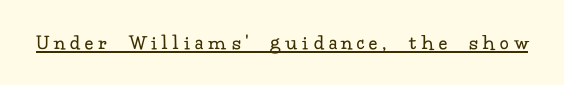
Q: Is the text bold? A: No.
Q: Is the text italic (slanted)? A: No, it is upright.
Q: Is the text underlined? A: Yes.
Q: Is the spacing between letters normal or unusually wide? A: Unusually wide.
